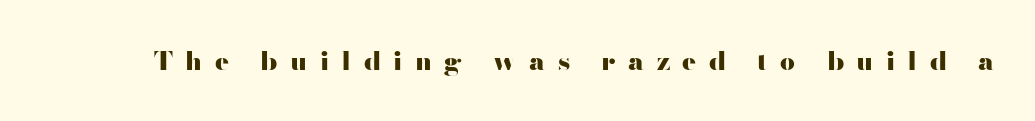
Any mark beneath the type? The region is blank. A typesetter would call this heavily tracked-out type. In terms of posture, this sample is upright. Set as a true bold cut, around the 700 mark.
